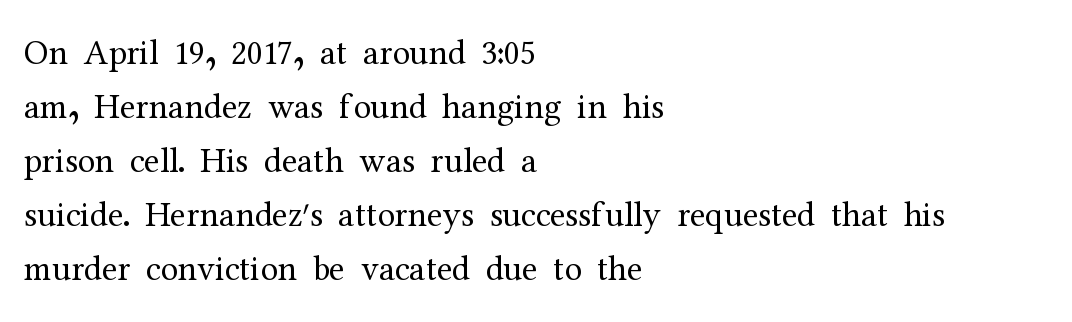
{"serif": "yes", "italic": "no", "bold": "no", "weight": "regular", "width": "normal", "stroke_contrast": "medium", "x_height": "medium", "monospaced": "no", "underline": "no", "align": "left", "line_spacing": "normal", "line_spacing_ratio": 1.54, "letter_spacing": "normal", "letter_spacing_em": 0.0, "glyph_px": 35}
